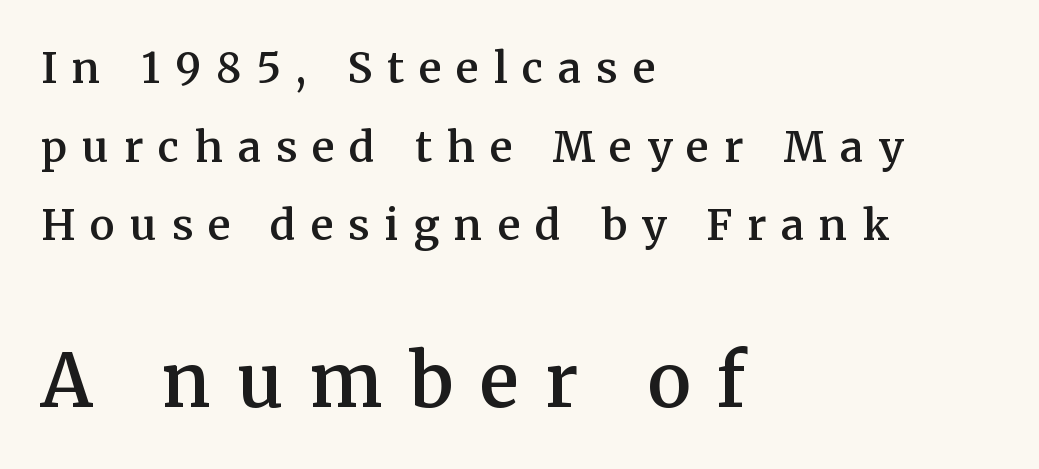
Q: Is the text bold? A: Semi-bold.
Q: Is the text italic (slanted)? A: No, it is upright.
Q: Is the typeface a serif or a sans-serif typeface? A: Serif.
Q: Is the text underlined? A: No.
Q: How is the paragraph aligned? A: Left-aligned.
Q: Is the spacing between letters normal or unusually wide? A: Unusually wide.
Q: Which block of text is set in a larger size, the first (top) or the second (bottom)? A: The second (bottom) one.
Q: Width (condensed, normal, or wide)? A: Normal.
Q: Stroke contrast? A: Medium.
Q: x-height? A: Medium.
Q: Monospaced? A: No.
